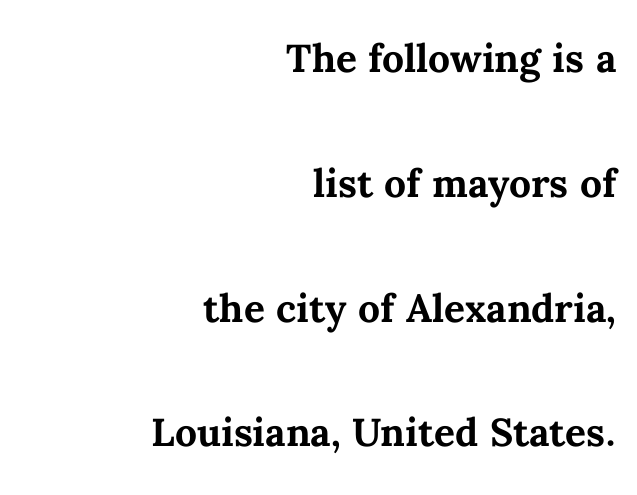
{"italic": "no", "bold": "yes", "weight": "semibold", "width": "normal", "stroke_contrast": "medium", "x_height": "medium", "monospaced": "no", "underline": "no", "align": "right", "line_spacing": "loose", "line_spacing_ratio": 2.4, "letter_spacing": "normal", "letter_spacing_em": 0.0, "glyph_px": 52}
